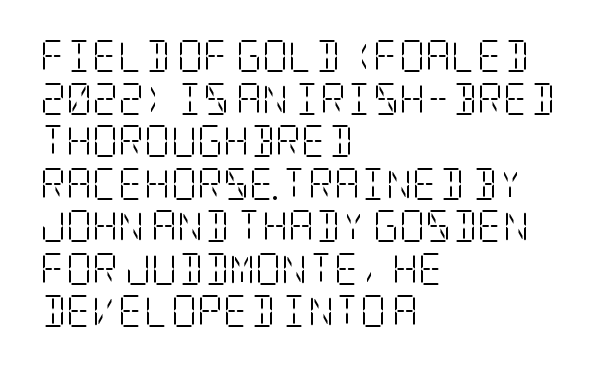
Q: Is the text bold? A: No.
Q: Is the text italic (slanted)? A: No, it is upright.
Q: Is the typeface a serif or a sans-serif typeface? A: Serif.
Q: Is the text underlined? A: No.
Q: How is the paragraph aligned? A: Left-aligned.
Q: Is the spacing between letters normal or unusually wide? A: Normal.
Q: Is the spacing between lines tight, normal or loose? A: Normal.
Q: Width (condensed, normal, or wide)? A: Condensed.
Q: Stroke contrast? A: Low.
Q: x-height? A: Large.
